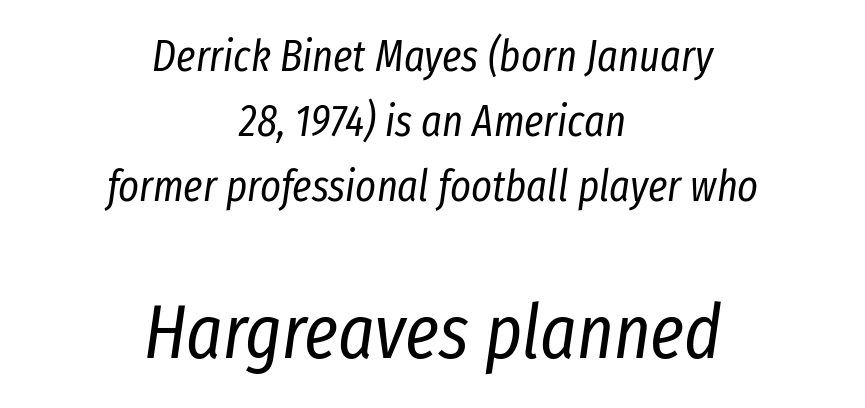
{"italic": "yes", "lean": "right", "slant_degrees": 8, "bold": "no", "weight": "regular", "width": "condensed", "stroke_contrast": "low", "x_height": "medium", "monospaced": "no", "underline": "no", "align": "center", "line_spacing": "normal", "line_spacing_ratio": 1.48, "letter_spacing": "normal", "letter_spacing_em": 0.0, "larger_block": "second", "size_ratio": 1.75, "glyph_px": 77}
